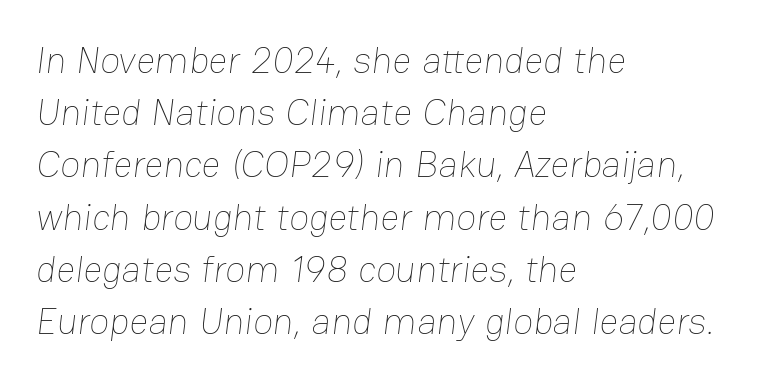
{"bold": "no", "weight": "thin", "width": "normal", "stroke_contrast": "low", "x_height": "medium", "monospaced": "no", "underline": "no", "align": "left", "line_spacing": "normal", "line_spacing_ratio": 1.41, "letter_spacing": "normal", "letter_spacing_em": 0.0, "glyph_px": 37}
